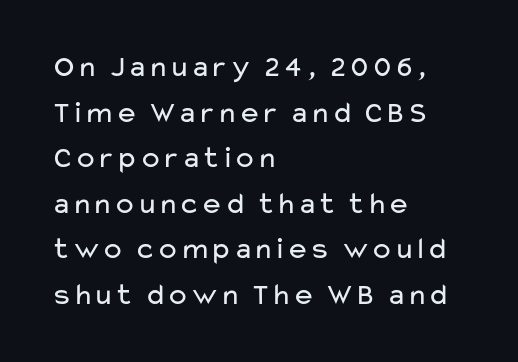
Q: Is the text bold? A: No.
Q: Is the text italic (slanted)? A: No, it is upright.
Q: Is the typeface a serif or a sans-serif typeface? A: Sans-serif.
Q: Is the text underlined? A: No.
Q: How is the paragraph aligned? A: Left-aligned.
Q: Is the spacing between letters normal or unusually wide? A: Normal.
Q: Is the spacing between lines tight, normal or loose? A: Normal.
Q: Width (condensed, normal, or wide)? A: Wide.
Q: Stroke contrast? A: Low.
Q: x-height? A: Medium.
Q: Monospaced? A: No.
